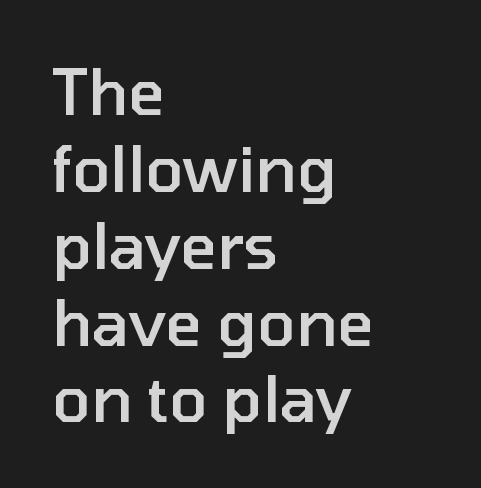
Q: Is the text bold? A: Semi-bold.
Q: Is the text italic (slanted)? A: No, it is upright.
Q: Is the typeface a serif or a sans-serif typeface? A: Sans-serif.
Q: Is the text underlined? A: No.
Q: How is the paragraph aligned? A: Left-aligned.
Q: Is the spacing between letters normal or unusually wide? A: Normal.
Q: Width (condensed, normal, or wide)? A: Normal.
Q: Stroke contrast? A: Low.
Q: x-height? A: Medium.
Q: Monospaced? A: No.
